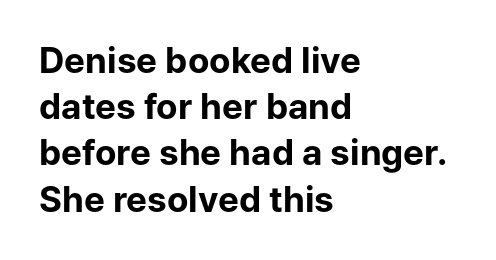
Q: Is the text bold? A: Yes.
Q: Is the text italic (slanted)? A: No, it is upright.
Q: Is the typeface a serif or a sans-serif typeface? A: Sans-serif.
Q: Is the text underlined? A: No.
Q: How is the paragraph aligned? A: Left-aligned.
Q: Is the spacing between letters normal or unusually wide? A: Normal.
Q: Is the spacing between lines tight, normal or loose? A: Normal.
Q: Width (condensed, normal, or wide)? A: Normal.
Q: Stroke contrast? A: Low.
Q: x-height? A: Medium.
Q: Monospaced? A: No.
